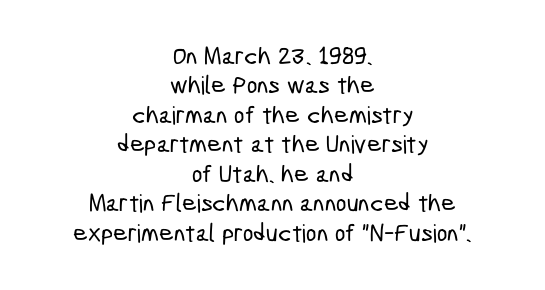
{"underline": "no", "align": "center", "line_spacing_ratio": 1.18, "letter_spacing": "normal", "letter_spacing_em": 0.0, "glyph_px": 25}
